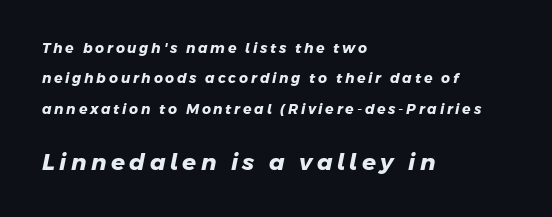
Two sizes are in play, and the larger belongs to the second block. Line starts are locked; line ends wander. Every letter is thick-stroked: bold, no question. Does the leading feel generous? Absolutely, it's lavish. The gap between lines stays unmarked.
